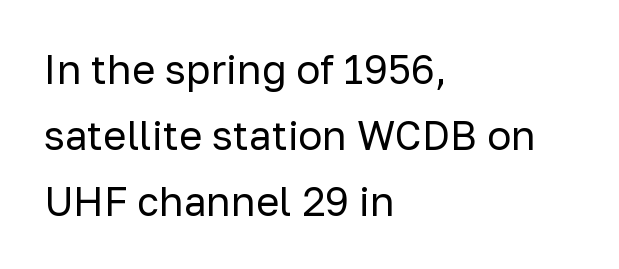
The image shows 40 px regular-weight sans-serif type, upright; set left-aligned, normal line spacing (1.65x), normal letter spacing, not underlined; low stroke contrast and a medium x-height.
